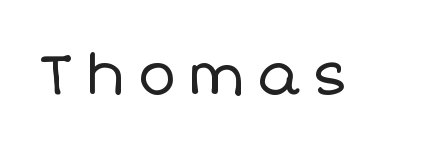
{"italic": "no", "bold": "no", "weight": "regular", "width": "normal", "stroke_contrast": "low", "x_height": "large", "monospaced": "no", "underline": "no", "glyph_px": 58}
